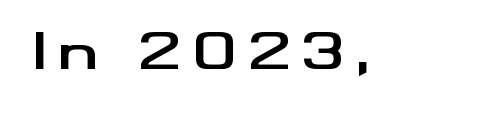
{"serif": "no", "italic": "no", "bold": "yes", "weight": "bold", "width": "wide", "stroke_contrast": "medium", "x_height": "small", "monospaced": "no", "underline": "no", "glyph_px": 50}
